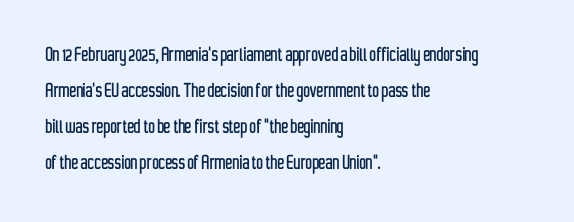
{"italic": "no", "underline": "no", "align": "left", "line_spacing": "normal", "line_spacing_ratio": 1.56, "letter_spacing": "normal", "letter_spacing_em": 0.0, "glyph_px": 23}
